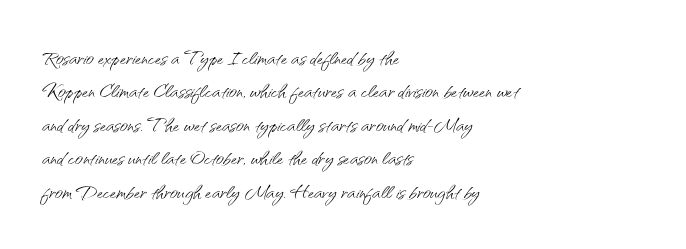
No letter is thick-stroked: the sample isn't bold. This rendering leaves character spacing at its baseline value. A bare baseline throughout the passage. Line beginnings align vertically; line endings do not.
